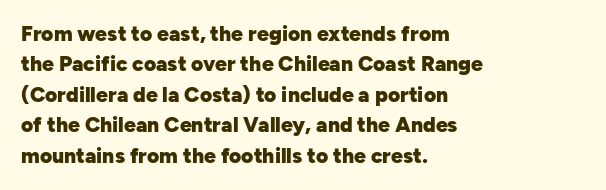
Notice how the stems are strictly vertical — no italics here. These words are printed bold, with thick strokes throughout. Leading: standard. You could call the tracking neutral — neither tight nor loose. The rendering anchors every line to the left-hand side. The words here are not underlined.
